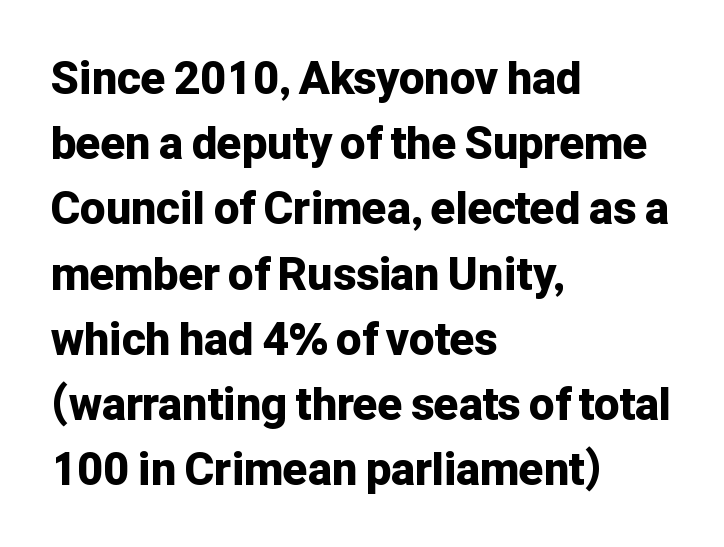
This sample uses an upright cut, with every glyph sitting square on the baseline. Honestly, the row spacing looks completely unremarkable. The line texture is even and compact thanks to regular tracking. This sample uses a sans-serif face.
